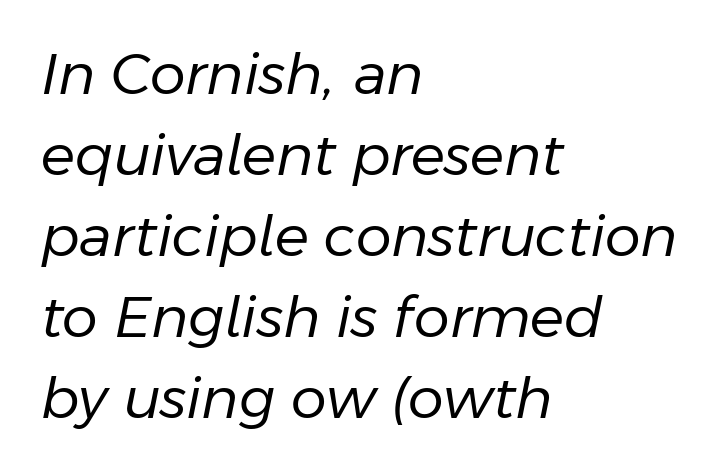
Q: Is the text bold? A: No.
Q: Is the text italic (slanted)? A: Yes, it leans right by about 11 degrees.
Q: Is the text underlined? A: No.
Q: How is the paragraph aligned? A: Left-aligned.
Q: Is the spacing between letters normal or unusually wide? A: Normal.
Q: Is the spacing between lines tight, normal or loose? A: Normal.
Q: Width (condensed, normal, or wide)? A: Normal.
Q: Stroke contrast? A: Low.
Q: x-height? A: Medium.
Q: Monospaced? A: No.
